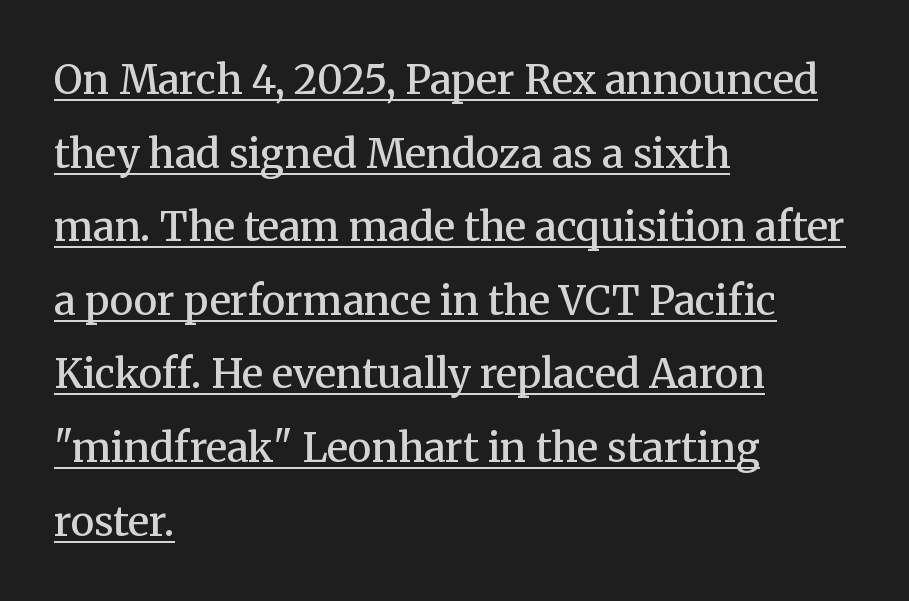
Layout note: lines flush left. Stems and bowls a touch heavier than normal — semibold. These lines are rendered in a variable-pitch font. Words appear dense and cohesive because spacing is normal. The letters carry serifs — small finishing strokes at the ends of their stems. Rendered with straight, roman letterforms.
